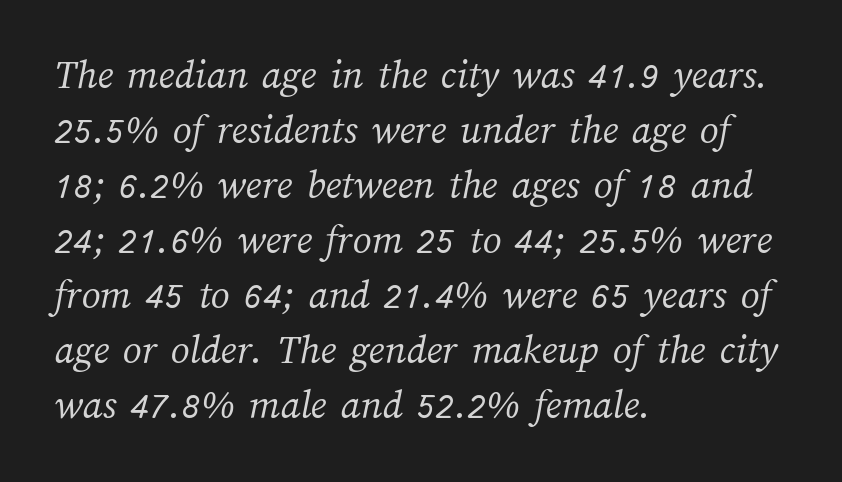
{"bold": "no", "weight": "light", "width": "normal", "stroke_contrast": "medium", "x_height": "medium", "monospaced": "no", "underline": "no", "align": "left", "line_spacing": "normal", "line_spacing_ratio": 1.31, "letter_spacing": "normal", "letter_spacing_em": 0.0, "glyph_px": 42}
